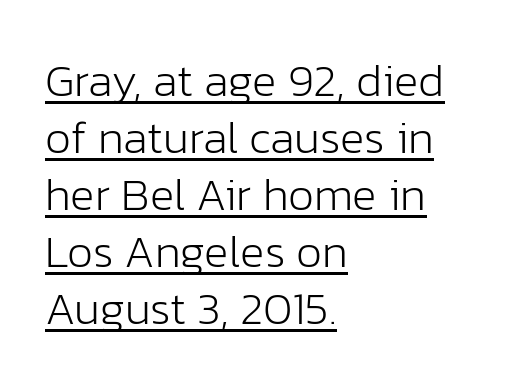
Q: Is the text bold? A: No.
Q: Is the text italic (slanted)? A: No, it is upright.
Q: Is the typeface a serif or a sans-serif typeface? A: Sans-serif.
Q: Is the text underlined? A: Yes.
Q: How is the paragraph aligned? A: Left-aligned.
Q: Is the spacing between letters normal or unusually wide? A: Normal.
Q: Width (condensed, normal, or wide)? A: Normal.
Q: Stroke contrast? A: Low.
Q: x-height? A: Medium.
Q: Monospaced? A: No.
